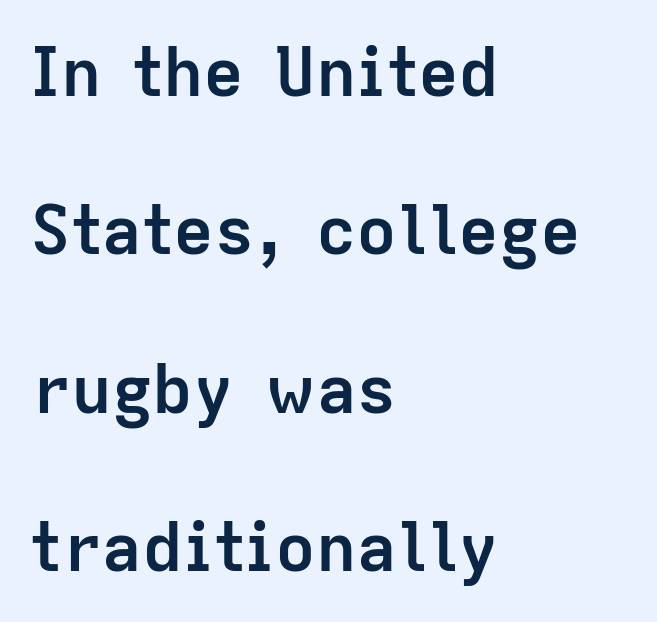
Does the leading feel generous? Absolutely, it's lavish. Check where the strokes stop: nothing finishes them off — pure sans. Italic: no, the glyphs are upright roman. The characters look thick and weighty, a clear bold. The passage shown has conventional tracking throughout. These lines are rendered in a variable-pitch font.
